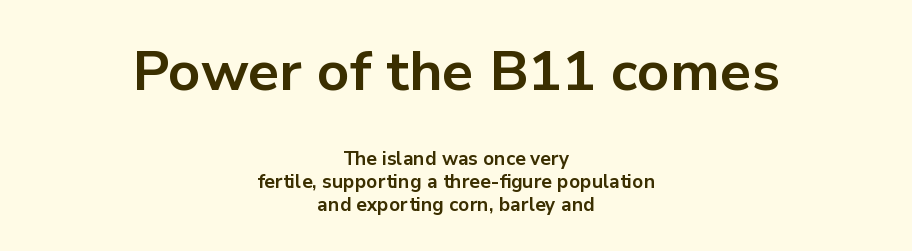
Q: Is the text bold? A: Yes.
Q: Is the text italic (slanted)? A: No, it is upright.
Q: Is the typeface a serif or a sans-serif typeface? A: Sans-serif.
Q: Is the text underlined? A: No.
Q: How is the paragraph aligned? A: Centered.
Q: Is the spacing between letters normal or unusually wide? A: Normal.
Q: Which block of text is set in a larger size, the first (top) or the second (bottom)? A: The first (top) one.
Q: Width (condensed, normal, or wide)? A: Normal.
Q: Stroke contrast? A: Low.
Q: x-height? A: Medium.
Q: Monospaced? A: No.
